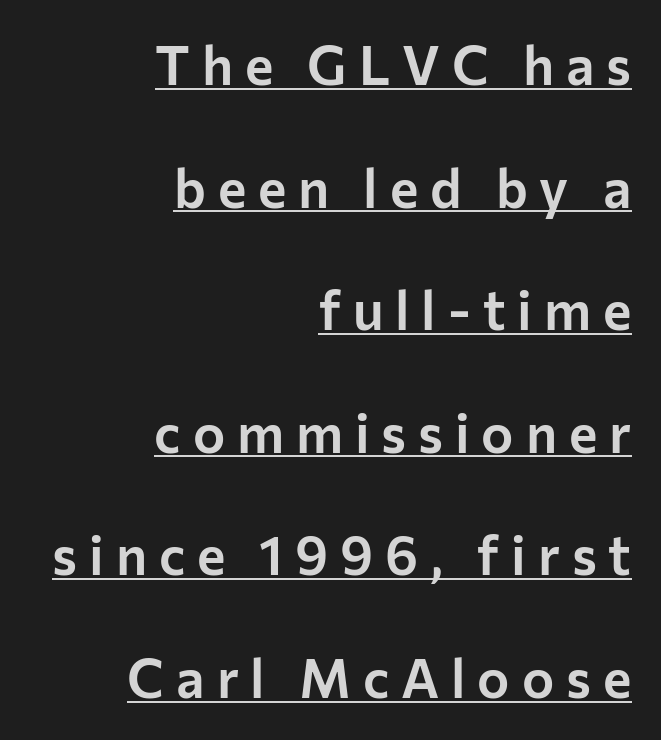
Q: Is the text italic (slanted)? A: No, it is upright.
Q: Is the typeface a serif or a sans-serif typeface? A: Sans-serif.
Q: Is the text underlined? A: Yes.
Q: How is the paragraph aligned? A: Right-aligned.
Q: Is the spacing between letters normal or unusually wide? A: Unusually wide.
Q: Is the spacing between lines tight, normal or loose? A: Loose.
Q: Width (condensed, normal, or wide)? A: Normal.
Q: Stroke contrast? A: Low.
Q: x-height? A: Medium.
Q: Monospaced? A: No.
